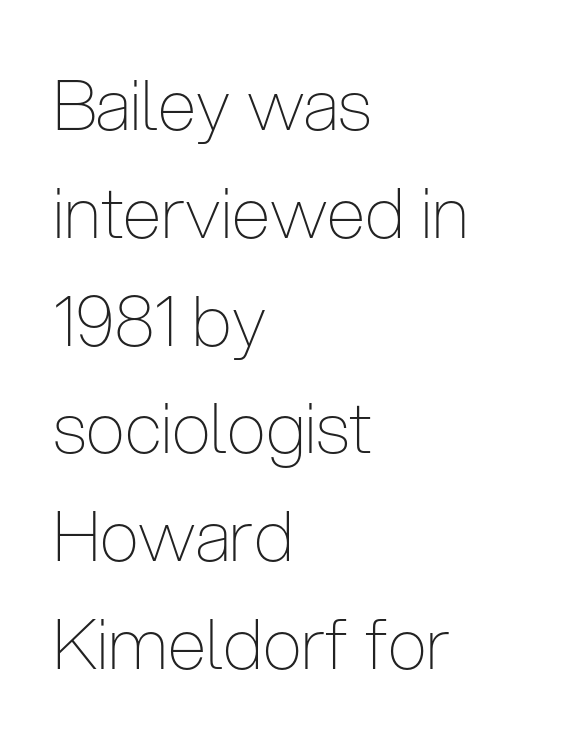
{"serif": "no", "italic": "no", "bold": "no", "weight": "thin", "width": "condensed", "stroke_contrast": "low", "x_height": "medium", "monospaced": "no", "underline": "no", "align": "left", "line_spacing": "normal", "line_spacing_ratio": 1.54, "letter_spacing": "normal", "letter_spacing_em": 0.0, "glyph_px": 70}
